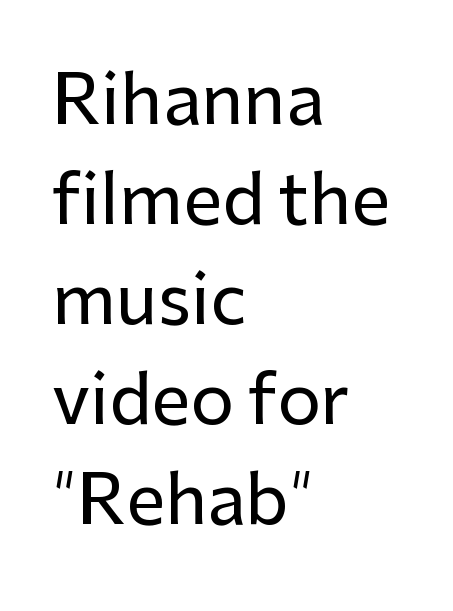
Q: Is the text italic (slanted)? A: No, it is upright.
Q: Is the typeface a serif or a sans-serif typeface? A: Sans-serif.
Q: Is the text underlined? A: No.
Q: How is the paragraph aligned? A: Left-aligned.
Q: Is the spacing between letters normal or unusually wide? A: Normal.
Q: Is the spacing between lines tight, normal or loose? A: Normal.
Q: Width (condensed, normal, or wide)? A: Normal.
Q: Stroke contrast? A: Low.
Q: x-height? A: Medium.
Q: Monospaced? A: No.
